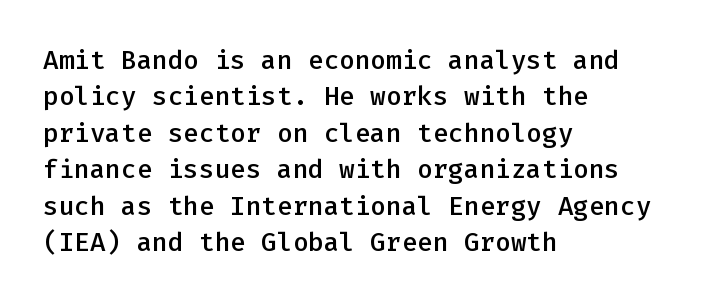
{"italic": "no", "bold": "semi", "underline": "no", "align": "left", "line_spacing": "normal", "line_spacing_ratio": 1.4, "letter_spacing": "normal", "letter_spacing_em": 0.0, "glyph_px": 26}
